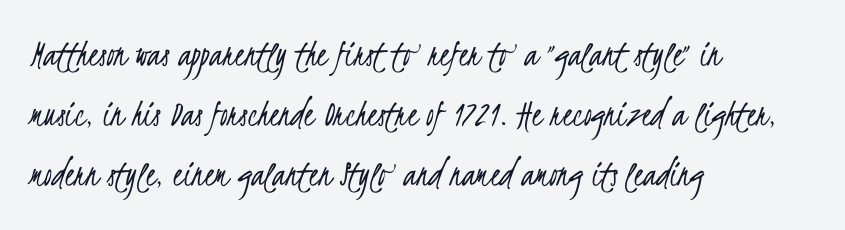
These lines keep a tight, regular rhythm from letter to letter. Here the designer chose a conventional face with non-uniform glyph widths. Nothing heavy about these letters — not bold at all. Is this a sans? Yes — the strokes have no serifs.
